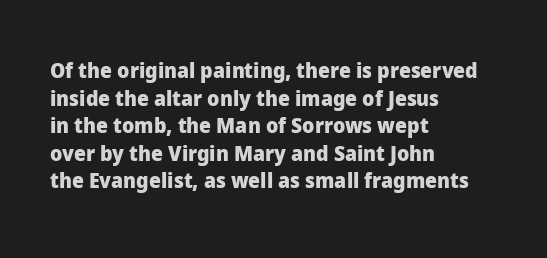
Normally led — the rows are evenly, conventionally spaced. Caption: standard tracking, unaltered. Check the space under the baseline: it is left empty. This sample is left-justified, so line endings fall wherever the words run out. These lines were composed using upright roman letters.
